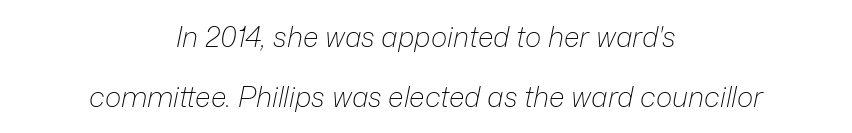
The image shows 28 px light type, italic (leaning right); set centered, loose line spacing (2.16x), normal letter spacing, not underlined; low stroke contrast and a medium x-height.
